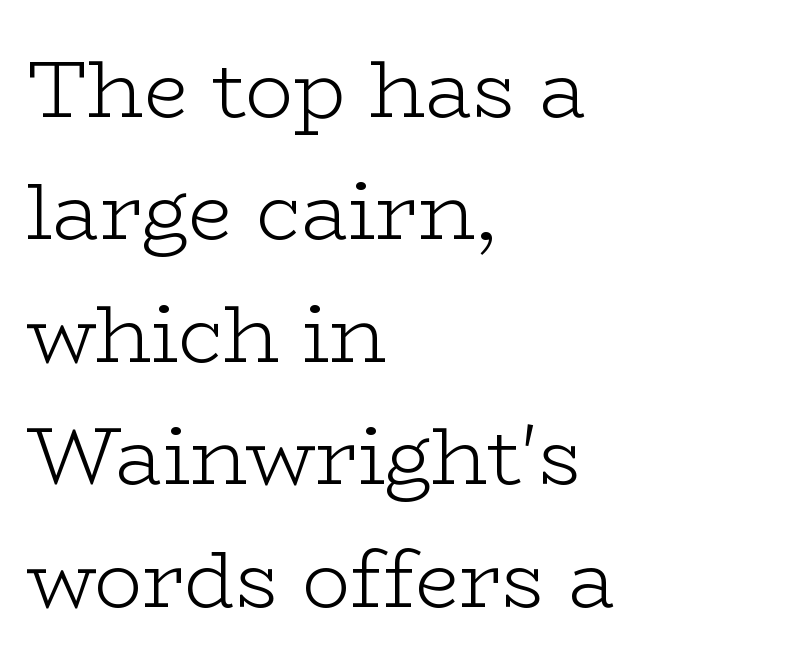
Q: Is the text bold? A: No.
Q: Is the text italic (slanted)? A: No, it is upright.
Q: Is the typeface a serif or a sans-serif typeface? A: Serif.
Q: Is the text underlined? A: No.
Q: How is the paragraph aligned? A: Left-aligned.
Q: Is the spacing between letters normal or unusually wide? A: Normal.
Q: Is the spacing between lines tight, normal or loose? A: Normal.
Q: Width (condensed, normal, or wide)? A: Wide.
Q: Stroke contrast? A: Low.
Q: x-height? A: Medium.
Q: Monospaced? A: No.
